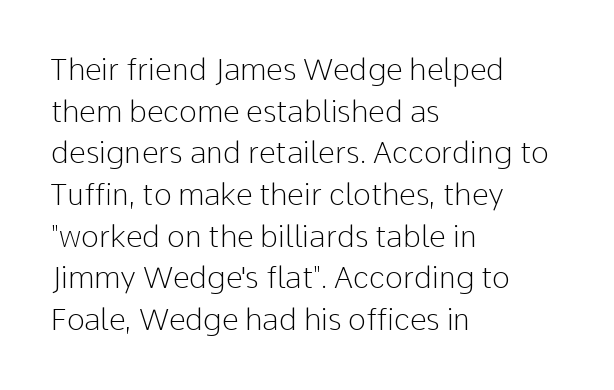
Q: Is the text bold? A: No.
Q: Is the text italic (slanted)? A: No, it is upright.
Q: Is the typeface a serif or a sans-serif typeface? A: Sans-serif.
Q: Is the text underlined? A: No.
Q: How is the paragraph aligned? A: Left-aligned.
Q: Is the spacing between letters normal or unusually wide? A: Normal.
Q: Is the spacing between lines tight, normal or loose? A: Normal.
Q: Width (condensed, normal, or wide)? A: Normal.
Q: Stroke contrast? A: Low.
Q: x-height? A: Medium.
Q: Monospaced? A: No.
